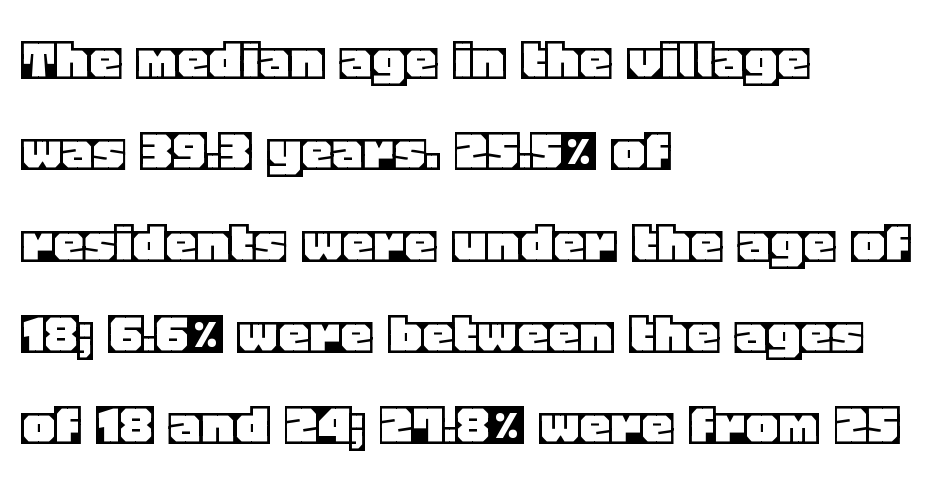
The image shows 63 px text type, upright; set left-aligned, normal line spacing (1.45x), normal letter spacing, not underlined; a large x-height.
